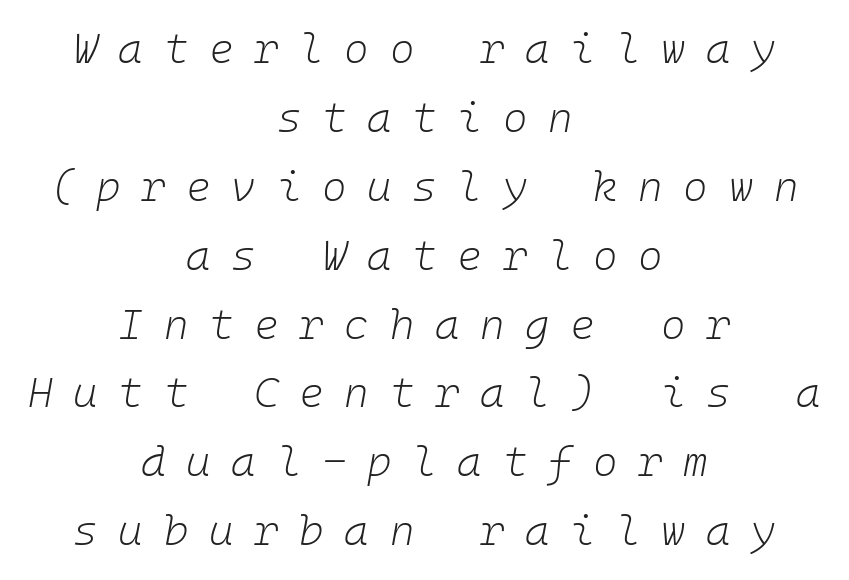
{"italic": "yes", "lean": "right", "slant_degrees": 10, "bold": "no", "weight": "light", "width": "normal", "stroke_contrast": "low", "x_height": "medium", "monospaced": "yes", "underline": "no", "align": "center", "line_spacing": "normal", "line_spacing_ratio": 1.64, "letter_spacing": "wide", "letter_spacing_em": 0.49, "glyph_px": 42}
